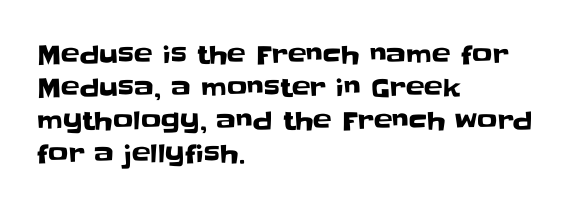
Every row of glyphs begins at an identical x-position on the left. Words appear dense and cohesive because spacing is normal. Unlike italic type, these characters show no tilt at all. Vertical spacing — default. Check under the words: just untouched page.
